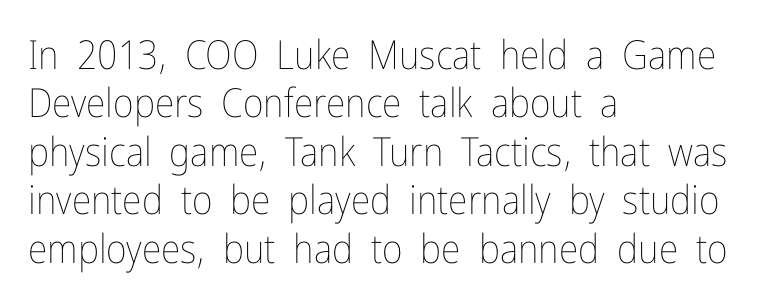
The image shows 40 px thin, condensed type, upright; set left-aligned, line spacing 1.21x, normal letter spacing, not underlined; low stroke contrast and a medium x-height.
